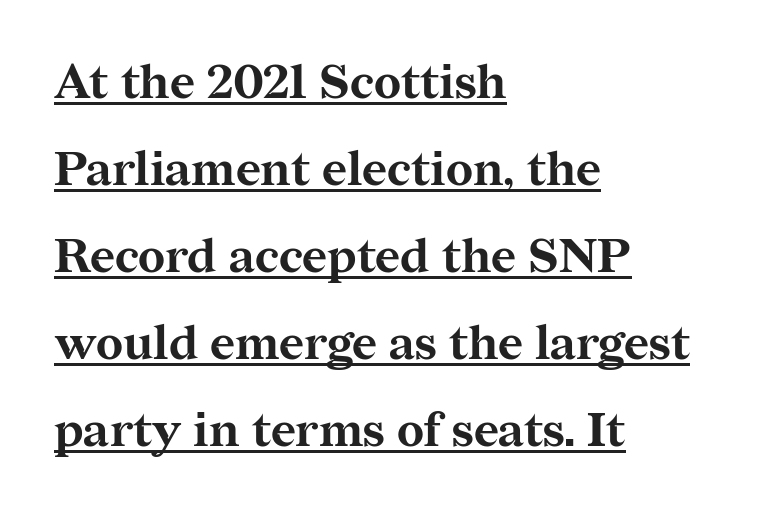
Q: Is the text bold? A: Yes.
Q: Is the text italic (slanted)? A: No, it is upright.
Q: Is the typeface a serif or a sans-serif typeface? A: Serif.
Q: Is the text underlined? A: Yes.
Q: How is the paragraph aligned? A: Left-aligned.
Q: Is the spacing between letters normal or unusually wide? A: Normal.
Q: Width (condensed, normal, or wide)? A: Normal.
Q: Stroke contrast? A: Medium.
Q: x-height? A: Medium.
Q: Monospaced? A: No.
